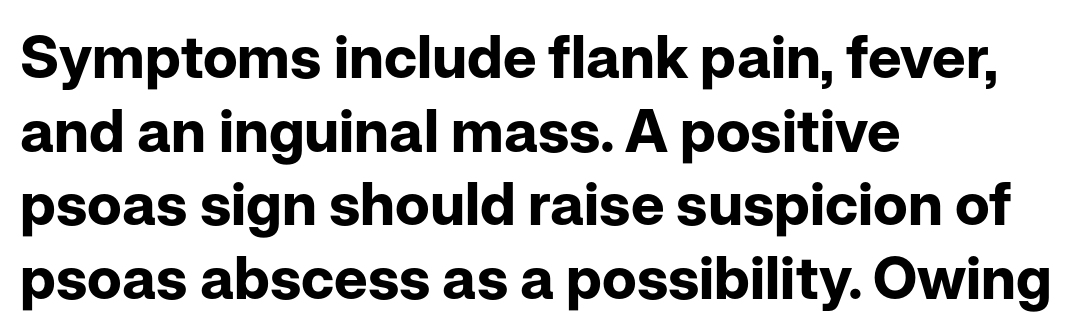
{"serif": "no", "italic": "no", "bold": "yes", "weight": "bold", "width": "normal", "stroke_contrast": "low", "x_height": "medium", "monospaced": "no", "underline": "no", "align": "left", "line_spacing": "normal", "line_spacing_ratio": 1.25, "letter_spacing": "normal", "letter_spacing_em": 0.0, "glyph_px": 59}
